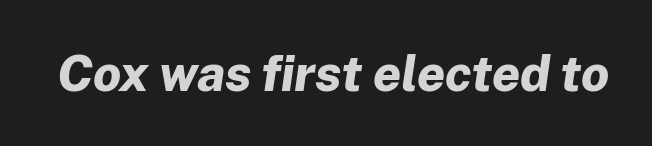
The image shows 50 px bold type, italic (leaning right); set normal letter spacing, not underlined; low stroke contrast and a medium x-height.
